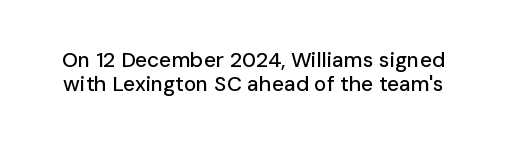
The typography opts for an upright posture over an oblique one. Descenders are the only things crossing below the line. What's the leading like? Squeezed, with rows nearly overlapping. The tracking reads as untouched default to a designer's eye.
